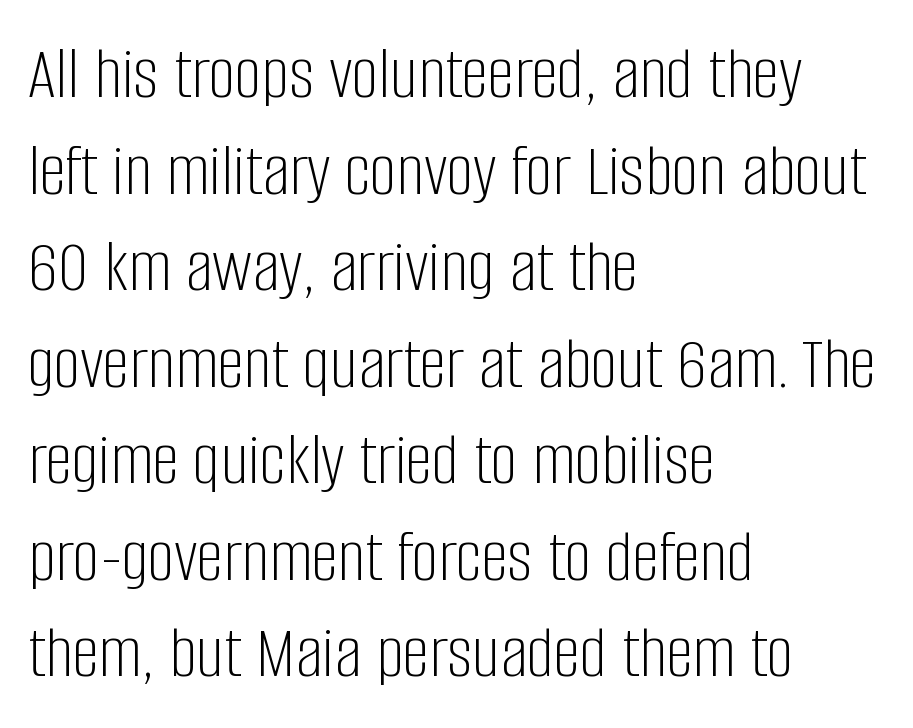
{"serif": "no", "italic": "no", "bold": "no", "weight": "light", "width": "condensed", "stroke_contrast": "low", "x_height": "large", "monospaced": "no", "underline": "no", "align": "left", "line_spacing": "normal", "line_spacing_ratio": 1.27, "letter_spacing": "normal", "letter_spacing_em": 0.0, "glyph_px": 76}
